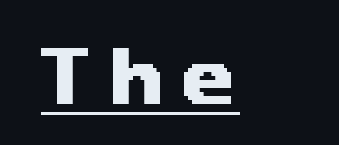
Q: Is the typeface a serif or a sans-serif typeface? A: Sans-serif.
Q: Is the text underlined? A: Yes.
Q: Is the spacing between letters normal or unusually wide? A: Unusually wide.
Q: Width (condensed, normal, or wide)? A: Wide.
Q: Stroke contrast? A: Medium.
Q: x-height? A: Medium.
Q: Monospaced? A: No.
